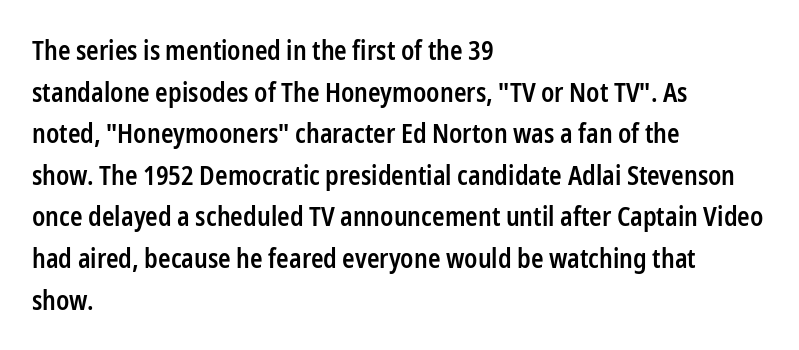
{"italic": "no", "bold": "semi", "underline": "no", "align": "left", "line_spacing": "normal", "line_spacing_ratio": 1.6, "letter_spacing": "normal", "letter_spacing_em": 0.0, "glyph_px": 26}
